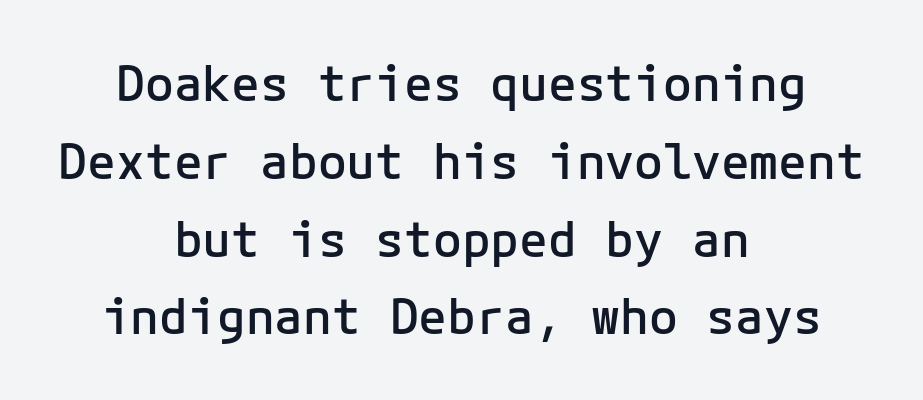
{"serif": "no", "italic": "no", "bold": "semi", "weight": "semibold", "width": "normal", "stroke_contrast": "low", "x_height": "medium", "monospaced": "yes", "underline": "no", "align": "center", "line_spacing": "normal", "line_spacing_ratio": 1.62, "letter_spacing": "normal", "letter_spacing_em": 0.0, "glyph_px": 48}
